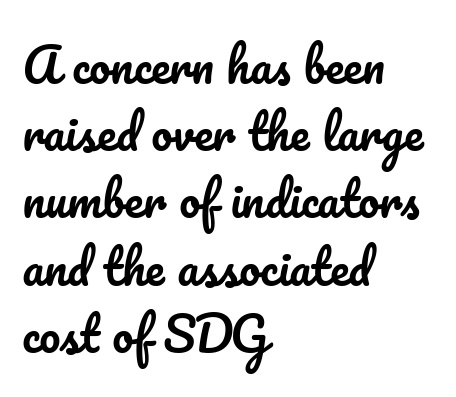
The lines are quadded left. This sample has the flowing, uneven cadence of proportional lettering. A clean baseline with only descenders dipping below it. How would I describe the line gaps? Plain and ordinary. The letters sit at their default tracking, neither squeezed nor spread.
